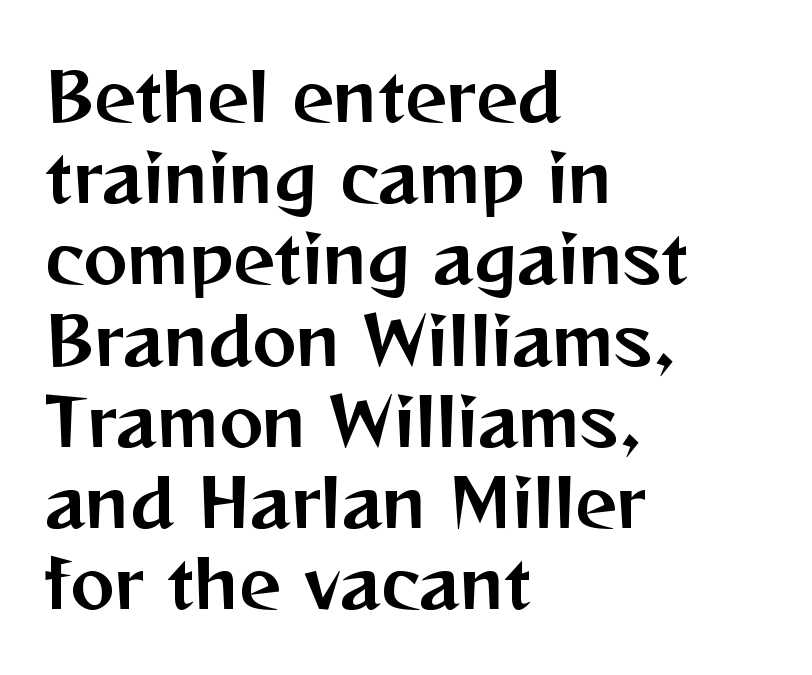
Notice how the passage keeps a crisp vertical edge on the left only. Standard letterfit; no display-style spreading of the glyphs. Upright lettering throughout. Descender tails drop into unmarked territory. Think of a printed novel: that variable character pitch is what you see here. The designer went with a sans here, leaving each stem footless.
